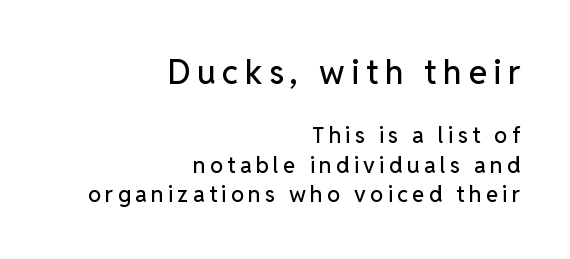
The image shows 33 px sans-serif type, upright; set right-aligned, normal line spacing (1.33x), unusually wide letter spacing (+0.2 em), not underlined; the first (top) block is 1.5x larger; low stroke contrast and a medium x-height.
